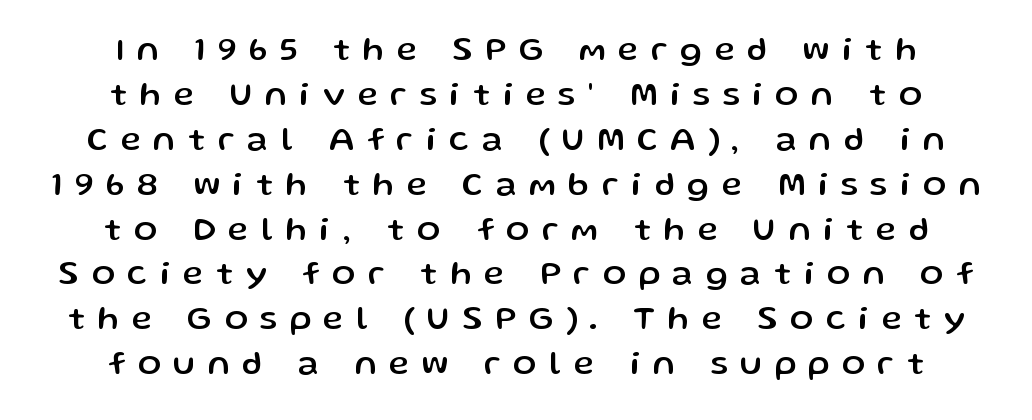
The image shows 34 px sans-serif type, upright; set centered, normal line spacing (1.32x), unusually wide letter spacing (+0.38 em), not underlined; low stroke contrast and a medium x-height.
